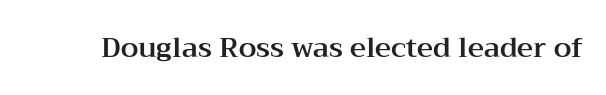
Q: Is the text italic (slanted)? A: No, it is upright.
Q: Is the typeface a serif or a sans-serif typeface? A: Serif.
Q: Is the text underlined? A: No.
Q: Is the spacing between letters normal or unusually wide? A: Normal.
Q: Width (condensed, normal, or wide)? A: Wide.
Q: Stroke contrast? A: Medium.
Q: x-height? A: Medium.
Q: Monospaced? A: No.
